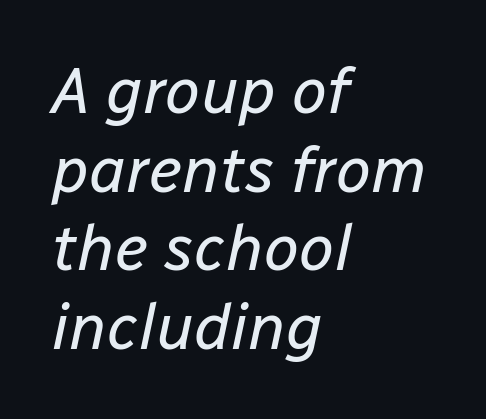
This rendering leaves character spacing at its baseline value. If you drew a ruler down the left edge, every line would touch it. A typesetter would call this proportional, since set widths differ per character. It's the slanting kind of type.
